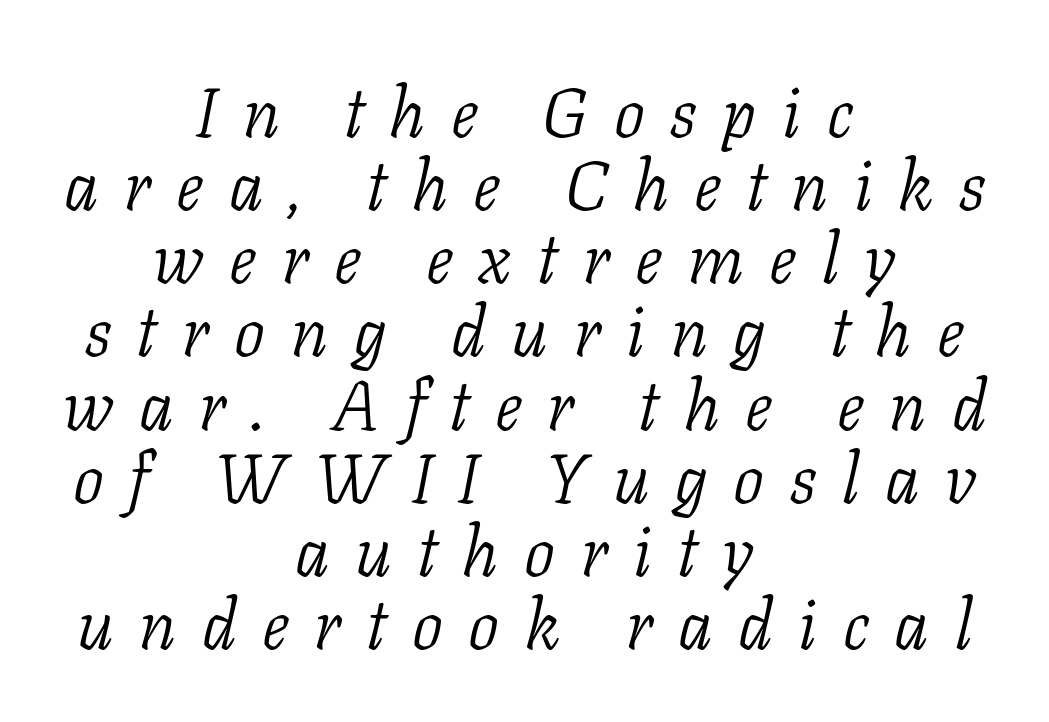
The image shows 69 px light serif type, italic (leaning right); set centered, tight line spacing (1.06x), unusually wide letter spacing (+0.37 em), not underlined; low stroke contrast and a medium x-height.
